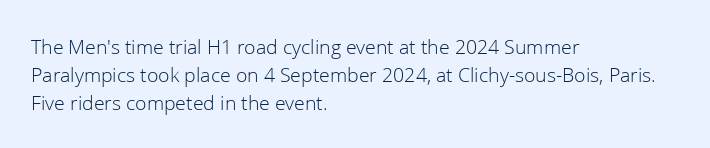
The image shows 21 px text type, upright; set left-aligned, normal line spacing (1.33x), normal letter spacing, not underlined.
